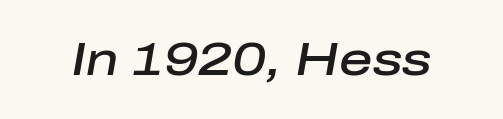
{"italic": "yes", "lean": "right", "slant_degrees": 10, "bold": "semi", "weight": "semibold", "width": "normal", "stroke_contrast": "low", "x_height": "medium", "monospaced": "no", "underline": "no", "letter_spacing": "normal", "letter_spacing_em": 0.0, "glyph_px": 46}
